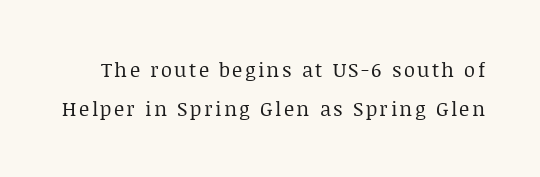
The image shows 20 px text type, upright; set loose line spacing (1.95x), not underlined.
